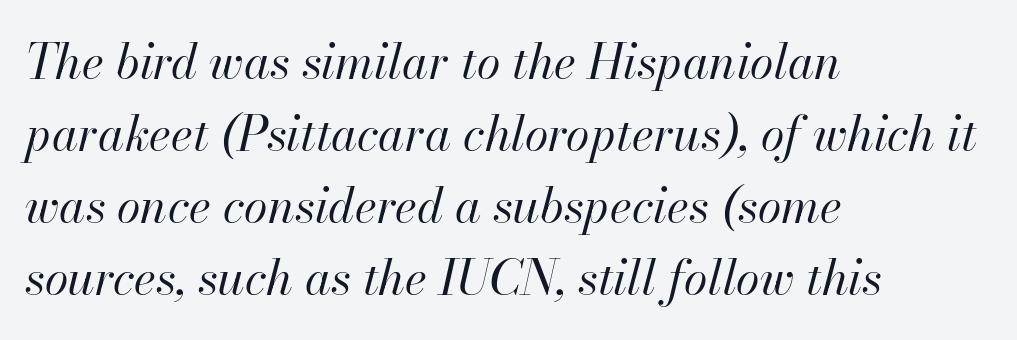
{"italic": "yes", "lean": "right", "slant_degrees": 13, "bold": "no", "weight": "regular", "width": "normal", "stroke_contrast": "high", "x_height": "small", "monospaced": "no", "underline": "no", "align": "left", "line_spacing": "normal", "line_spacing_ratio": 1.5, "letter_spacing": "normal", "letter_spacing_em": 0.0, "glyph_px": 48}
